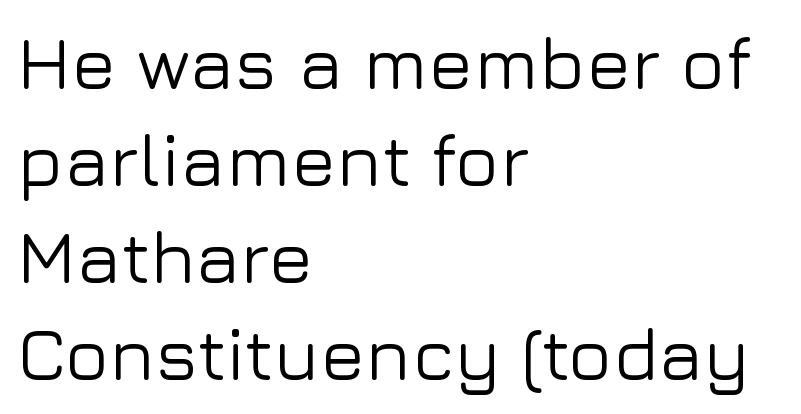
Think of a printed novel: that variable character pitch is what you see here. Reading down the block, your eye returns to a fixed left position each line. How are the letters spaced? Ordinarily, with no added tracking. Clear beneath every line of the passage. Students, observe: this is what conventionally led text looks like.
